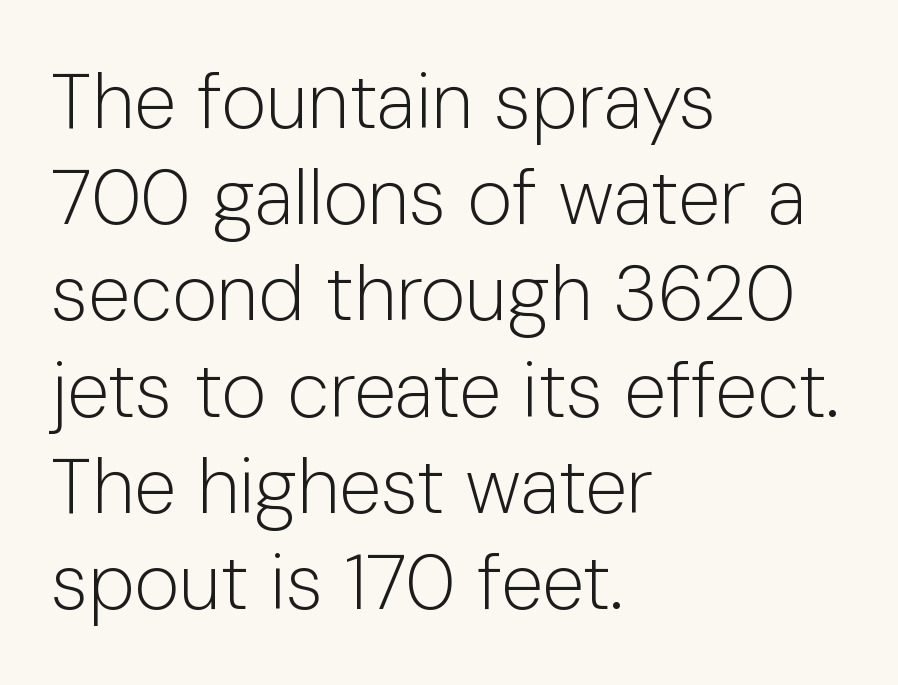
Classification — sans serif. On a weight scale, this lands at 450 or below. Tall strokes in this sample are plumb rather than angled. The typesetter chose a ragged-right arrangement here. Inter-character spacing is left at the font's built-in metrics. Do the characters align in a grid? No, the font is proportional.
